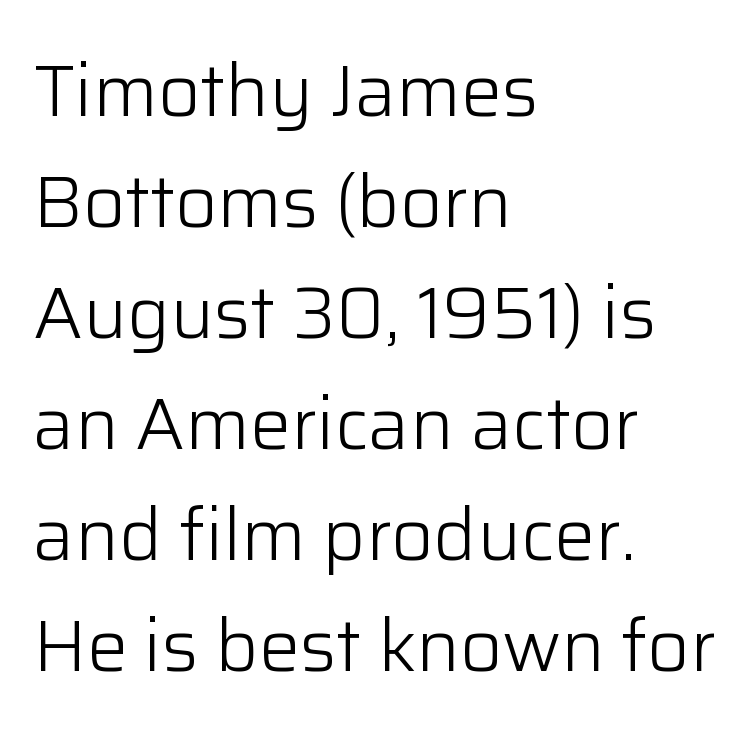
The image shows 73 px light sans-serif type, upright; set left-aligned, normal line spacing (1.52x), normal letter spacing, not underlined; low stroke contrast and a medium x-height.
